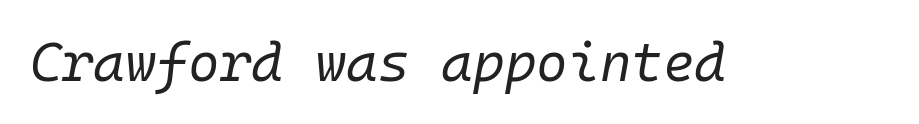
{"italic": "yes", "lean": "right", "slant_degrees": 10, "bold": "no", "weight": "regular", "width": "normal", "stroke_contrast": "low", "x_height": "medium", "monospaced": "yes", "underline": "no", "letter_spacing": "normal", "letter_spacing_em": 0.0, "glyph_px": 54}
